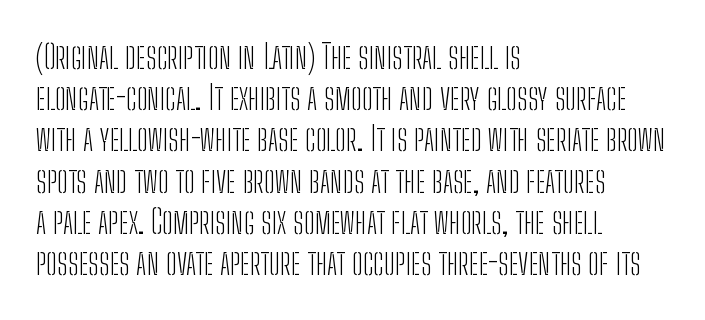
{"serif": "no", "italic": "no", "bold": "no", "weight": "light", "width": "condensed", "stroke_contrast": "low", "x_height": "medium", "monospaced": "no", "underline": "no", "align": "left", "line_spacing": "normal", "line_spacing_ratio": 1.25, "letter_spacing": "normal", "letter_spacing_em": 0.0, "glyph_px": 33}
